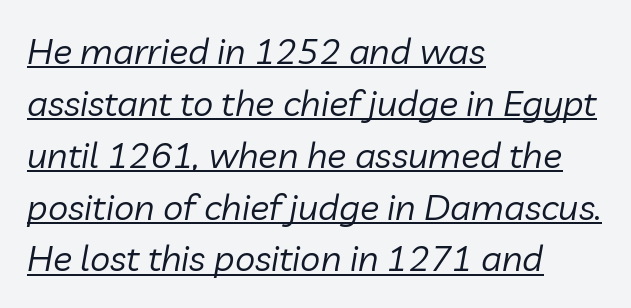
The image shows 36 px regular-weight type, italic (leaning right); set left-aligned, normal line spacing (1.44x), normal letter spacing, underlined; low stroke contrast and a medium x-height.
